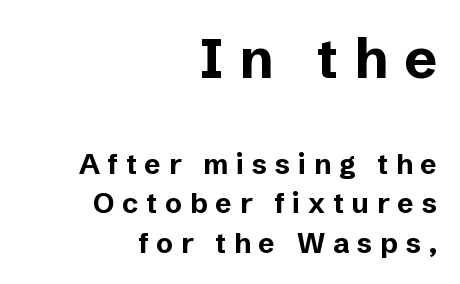
The image shows 56 px bold sans-serif type, upright; set right-aligned, normal line spacing (1.4x), unusually wide letter spacing (+0.28 em), not underlined; the first (top) block is 2.0x larger; low stroke contrast and a medium x-height.
